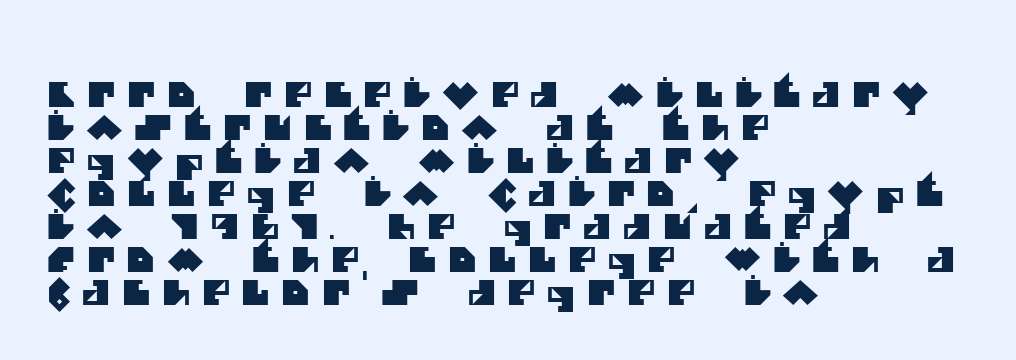
These lines are composed in type without serifs. Has an underline been added? It has not. Looks like regular typesetting: each glyph gets only the width it needs. The line texture is sparse and dotted thanks to wide tracking. One-word summary of the alignment: left. How would I describe the line gaps? Narrow and economical.
